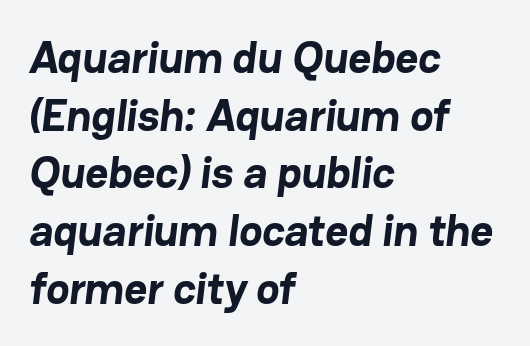
The image shows 44 px bold sans-serif type; set left-aligned, normal line spacing (1.31x), normal letter spacing, not underlined; low stroke contrast and a medium x-height.
